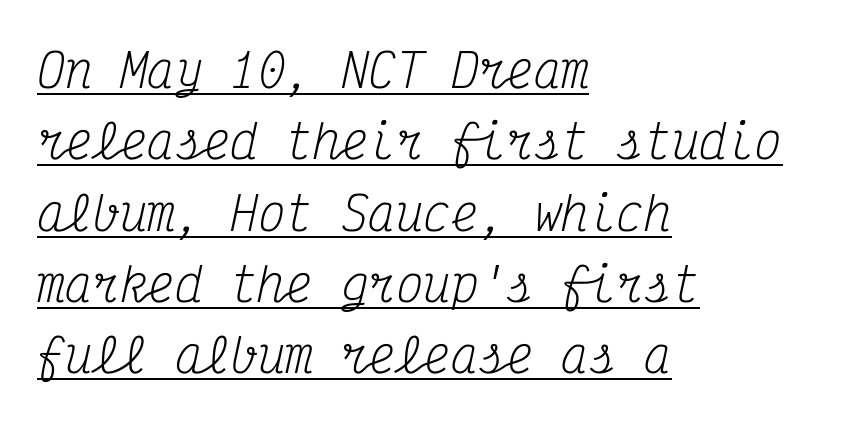
Q: Is the text bold? A: No.
Q: Is the text italic (slanted)? A: Yes, it leans right by about 12 degrees.
Q: Is the typeface a serif or a sans-serif typeface? A: Serif.
Q: Is the text underlined? A: Yes.
Q: How is the paragraph aligned? A: Left-aligned.
Q: Is the spacing between letters normal or unusually wide? A: Normal.
Q: Is the spacing between lines tight, normal or loose? A: Normal.
Q: Width (condensed, normal, or wide)? A: Condensed.
Q: Stroke contrast? A: Medium.
Q: x-height? A: Medium.
Q: Monospaced? A: Yes.
